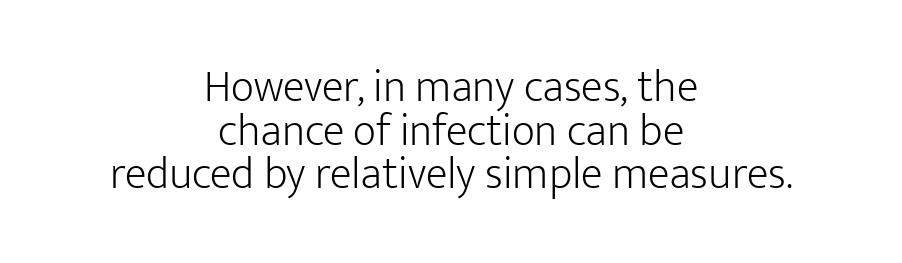
The image shows 45 px light sans-serif type, upright; set centered, tight line spacing (0.97x), normal letter spacing, not underlined; low stroke contrast and a medium x-height.
